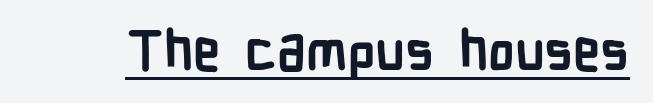
When letters stand straight like this, we call the style roman or upright. Note: no serifs on the glyphs. Pretty heavy lettering here — definitely bold. This sample has the flowing, uneven cadence of proportional lettering. The face used here appears with an underline applied. There is no visible air inserted between adjacent glyphs.
